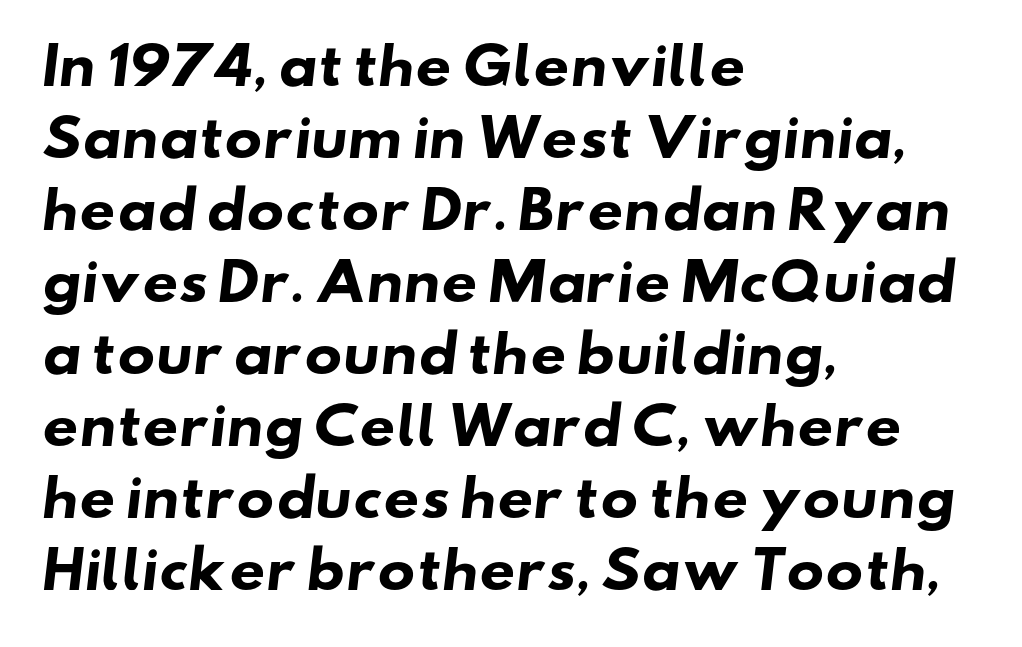
Q: Is the text bold? A: Yes.
Q: Is the typeface a serif or a sans-serif typeface? A: Sans-serif.
Q: Is the text underlined? A: No.
Q: How is the paragraph aligned? A: Left-aligned.
Q: Is the spacing between letters normal or unusually wide? A: Normal.
Q: Is the spacing between lines tight, normal or loose? A: Normal.
Q: Width (condensed, normal, or wide)? A: Wide.
Q: Stroke contrast? A: Low.
Q: x-height? A: Small.
Q: Monospaced? A: No.
